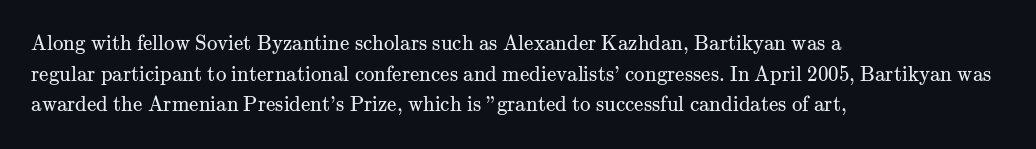
{"italic": "no", "bold": "no", "underline": "no", "align": "left", "line_spacing": "normal", "line_spacing_ratio": 1.46, "letter_spacing": "normal", "letter_spacing_em": 0.0, "glyph_px": 21}
